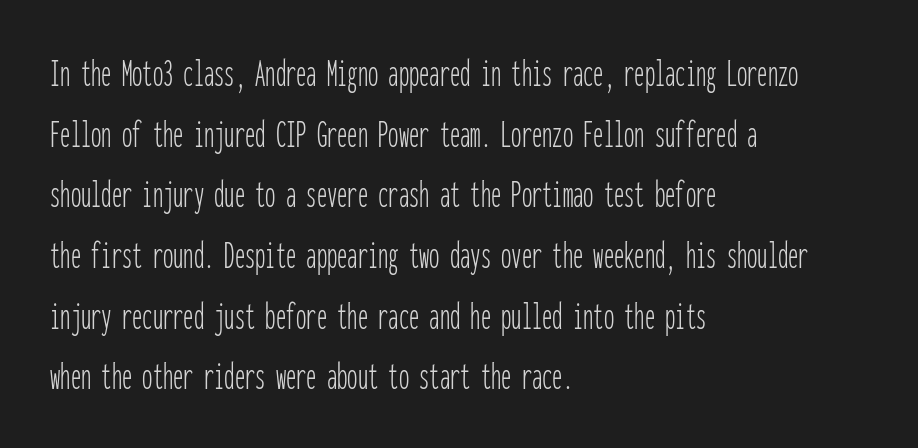
{"serif": "no", "italic": "no", "bold": "no", "weight": "thin", "width": "condensed", "stroke_contrast": "low", "x_height": "medium", "monospaced": "yes", "underline": "no", "align": "left", "line_spacing": "normal", "line_spacing_ratio": 1.48, "letter_spacing": "normal", "letter_spacing_em": 0.0, "glyph_px": 41}
